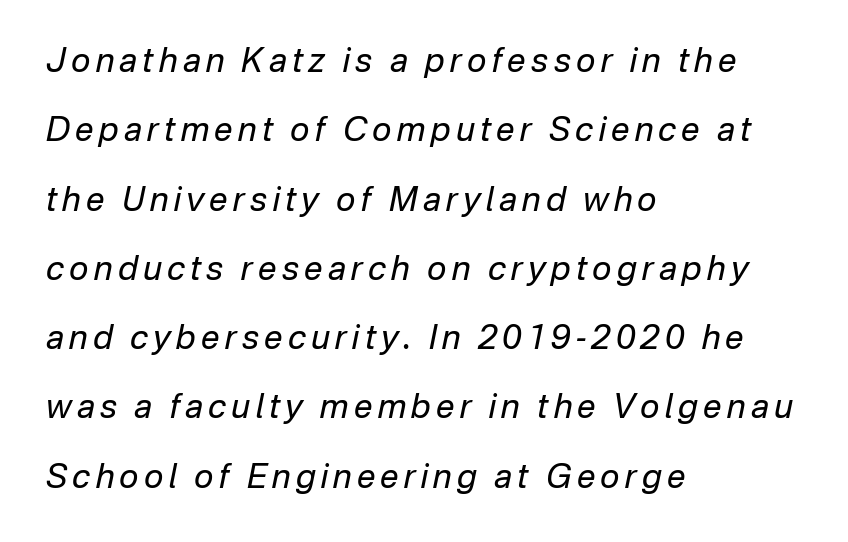
The image shows 33 px regular-weight type, italic (leaning right); set left-aligned, loose line spacing (2.1x), not underlined; low stroke contrast and a medium x-height.
